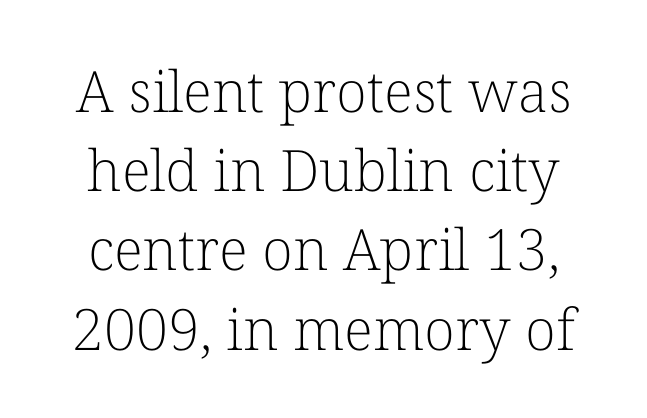
The image shows 57 px light serif type, upright; set normal line spacing (1.39x), normal letter spacing, not underlined; low stroke contrast and a medium x-height.
